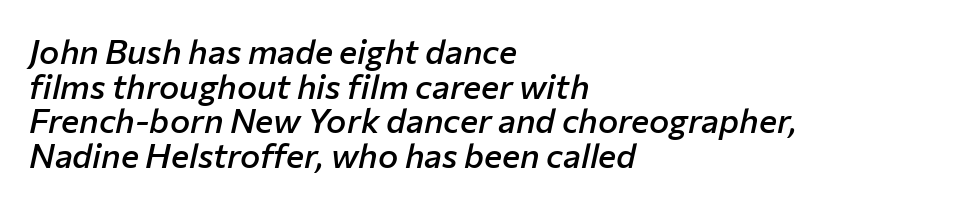
Q: Is the text bold? A: Semi-bold.
Q: Is the text italic (slanted)? A: Yes, it leans right by about 12 degrees.
Q: Is the text underlined? A: No.
Q: How is the paragraph aligned? A: Left-aligned.
Q: Is the spacing between letters normal or unusually wide? A: Normal.
Q: Is the spacing between lines tight, normal or loose? A: Tight.
Q: Width (condensed, normal, or wide)? A: Normal.
Q: Stroke contrast? A: Low.
Q: x-height? A: Medium.
Q: Monospaced? A: No.
